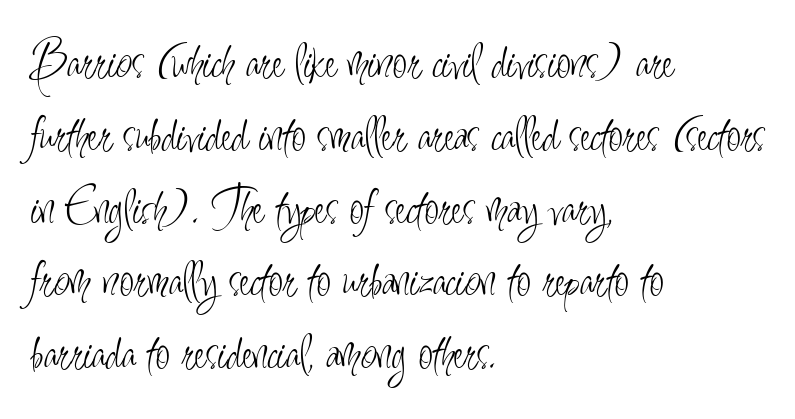
The image shows 52 px light, condensed sans-serif type; set left-aligned, normal line spacing (1.4x), normal letter spacing, not underlined; low stroke contrast and a small x-height.
